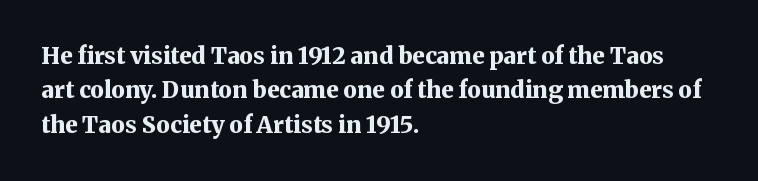
{"italic": "no", "bold": "yes", "underline": "no", "align": "left", "line_spacing": "normal", "line_spacing_ratio": 1.5, "letter_spacing": "normal", "letter_spacing_em": 0.0, "glyph_px": 23}
